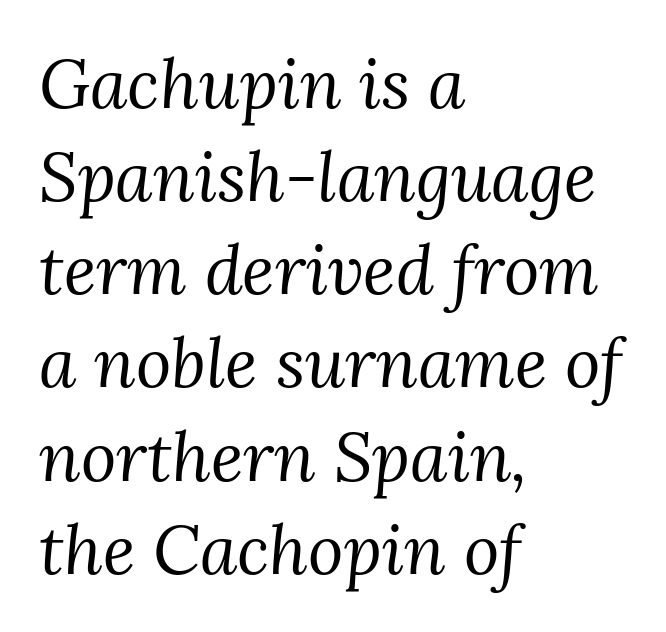
Q: Is the text bold? A: No.
Q: Is the text italic (slanted)? A: Yes, it leans right by about 3 degrees.
Q: Is the typeface a serif or a sans-serif typeface? A: Serif.
Q: Is the text underlined? A: No.
Q: How is the paragraph aligned? A: Left-aligned.
Q: Is the spacing between letters normal or unusually wide? A: Normal.
Q: Is the spacing between lines tight, normal or loose? A: Normal.
Q: Width (condensed, normal, or wide)? A: Normal.
Q: Stroke contrast? A: Medium.
Q: x-height? A: Medium.
Q: Monospaced? A: No.
